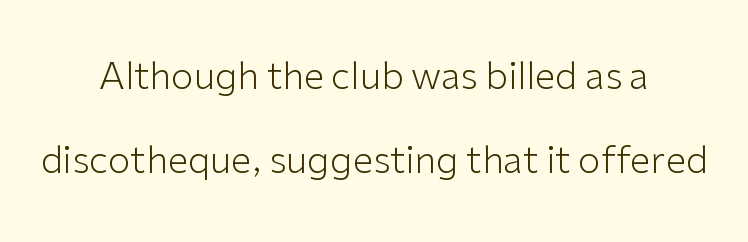
The image shows 37 px light sans-serif type, upright; set centered, loose line spacing (2.27x), normal letter spacing, not underlined; low stroke contrast and a medium x-height.
